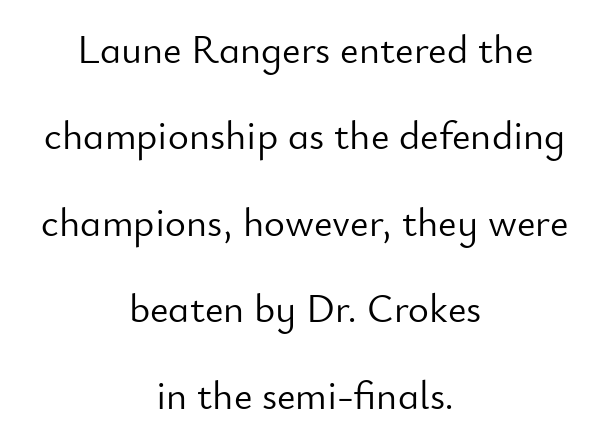
Q: Is the text bold? A: No.
Q: Is the text italic (slanted)? A: No, it is upright.
Q: Is the typeface a serif or a sans-serif typeface? A: Sans-serif.
Q: Is the text underlined? A: No.
Q: How is the paragraph aligned? A: Centered.
Q: Is the spacing between letters normal or unusually wide? A: Normal.
Q: Is the spacing between lines tight, normal or loose? A: Loose.
Q: Width (condensed, normal, or wide)? A: Normal.
Q: Stroke contrast? A: Low.
Q: x-height? A: Small.
Q: Monospaced? A: No.
